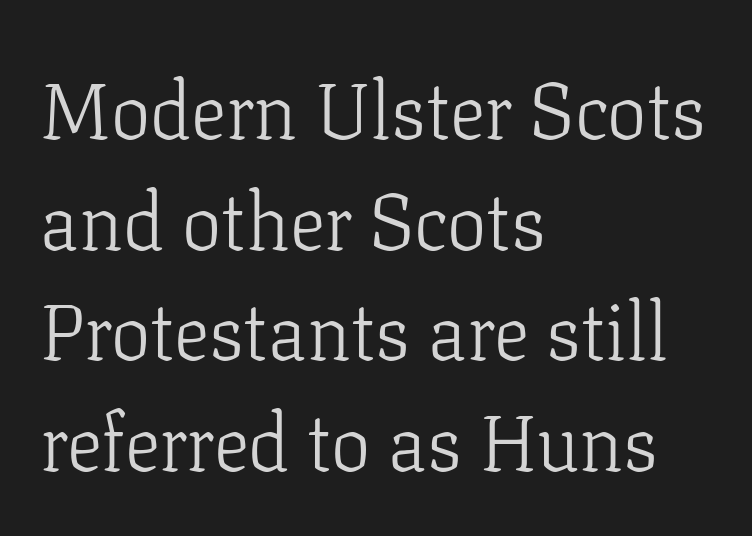
{"serif": "yes", "italic": "no", "bold": "no", "weight": "light", "width": "normal", "stroke_contrast": "low", "x_height": "medium", "monospaced": "no", "underline": "no", "align": "left", "line_spacing": "normal", "line_spacing_ratio": 1.4, "letter_spacing": "normal", "letter_spacing_em": 0.0, "glyph_px": 79}
